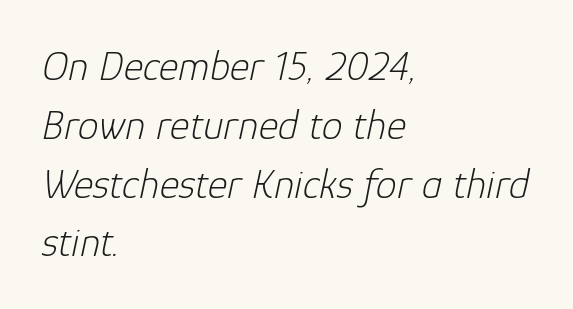
The image shows 42 px light type, italic (leaning right); set left-aligned, normal line spacing (1.4x), normal letter spacing, not underlined; low stroke contrast and a medium x-height.
